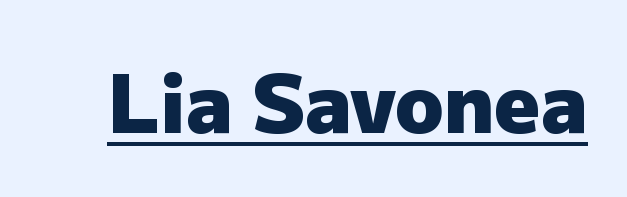
{"serif": "no", "italic": "no", "bold": "yes", "weight": "heavy", "width": "normal", "stroke_contrast": "low", "x_height": "medium", "monospaced": "no", "underline": "yes", "letter_spacing": "normal", "letter_spacing_em": 0.0, "glyph_px": 80}
